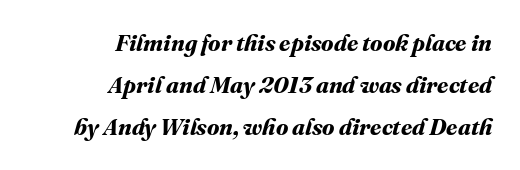
{"bold": "yes", "underline": "no", "align": "right", "line_spacing_ratio": 1.83, "letter_spacing": "normal", "letter_spacing_em": 0.0, "glyph_px": 23}
